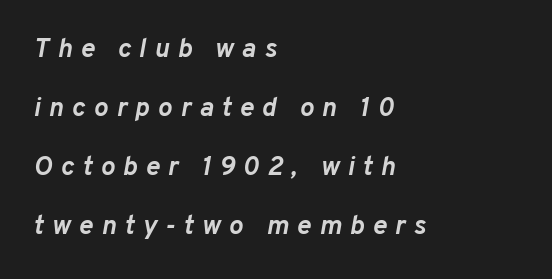
The image shows 27 px bold type, italic (leaning right); set left-aligned, loose line spacing (2.19x), unusually wide letter spacing (+0.3 em), not underlined.
